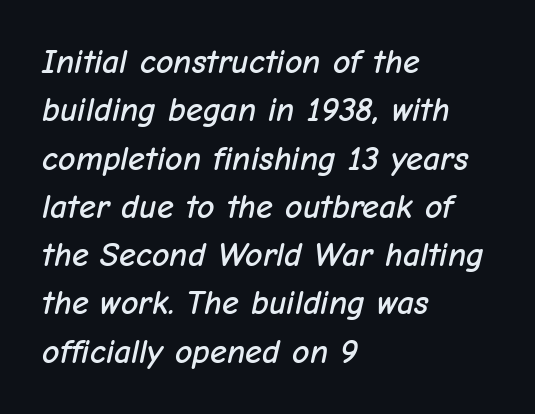
{"italic": "yes", "lean": "right", "slant_degrees": 12, "width": "normal", "stroke_contrast": "low", "x_height": "medium", "monospaced": "no", "underline": "no", "align": "left", "line_spacing": "normal", "line_spacing_ratio": 1.42, "letter_spacing": "normal", "letter_spacing_em": 0.0, "glyph_px": 34}
